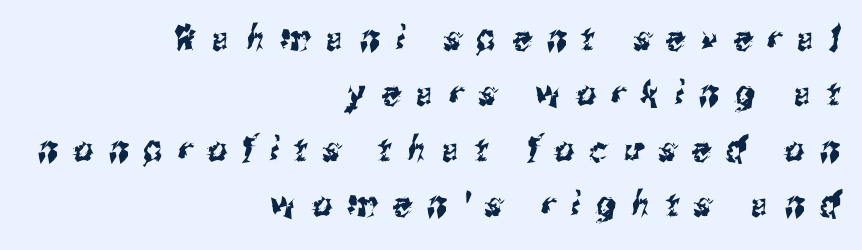
The image shows 34 px condensed sans-serif type; set right-aligned, normal line spacing (1.63x), unusually wide letter spacing (+0.46 em), not underlined; medium stroke contrast and a medium x-height.
